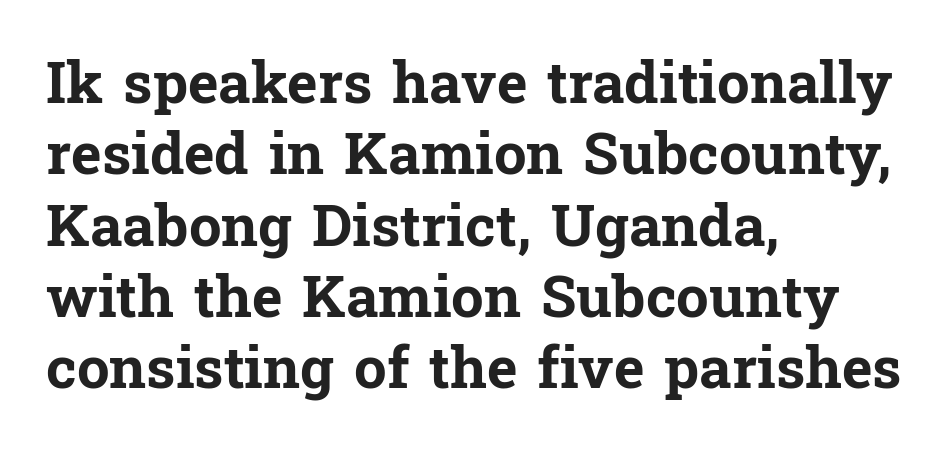
{"serif": "yes", "italic": "no", "bold": "yes", "weight": "bold", "width": "normal", "stroke_contrast": "low", "x_height": "medium", "monospaced": "no", "underline": "no", "align": "left", "line_spacing_ratio": 1.23, "letter_spacing": "normal", "letter_spacing_em": 0.0, "glyph_px": 58}
